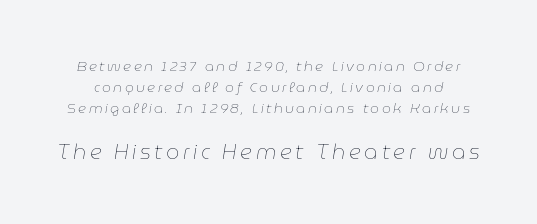
{"italic": "yes", "lean": "right", "slant_degrees": 9, "bold": "no", "underline": "no", "line_spacing": "normal", "line_spacing_ratio": 1.51, "larger_block": "second", "size_ratio": 1.5, "glyph_px": 21}
